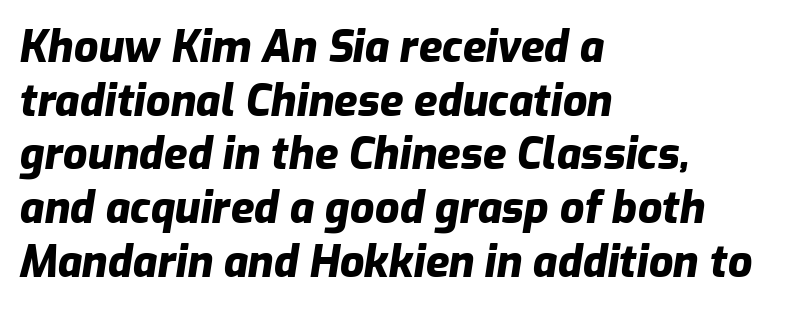
Q: Is the text bold? A: Yes.
Q: Is the text italic (slanted)? A: Yes, it leans right by about 9 degrees.
Q: Is the text underlined? A: No.
Q: How is the paragraph aligned? A: Left-aligned.
Q: Is the spacing between letters normal or unusually wide? A: Normal.
Q: Is the spacing between lines tight, normal or loose? A: Normal.
Q: Width (condensed, normal, or wide)? A: Normal.
Q: Stroke contrast? A: Low.
Q: x-height? A: Medium.
Q: Monospaced? A: No.
